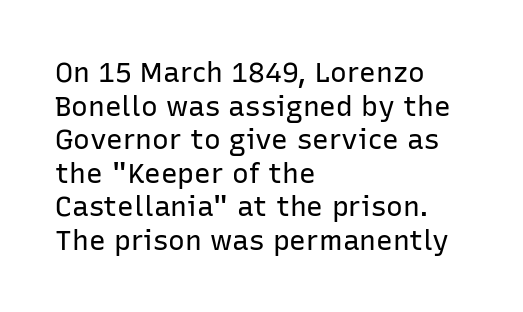
Q: Is the text bold? A: No.
Q: Is the text italic (slanted)? A: No, it is upright.
Q: Is the typeface a serif or a sans-serif typeface? A: Sans-serif.
Q: Is the text underlined? A: No.
Q: How is the paragraph aligned? A: Left-aligned.
Q: Is the spacing between letters normal or unusually wide? A: Normal.
Q: Width (condensed, normal, or wide)? A: Normal.
Q: Stroke contrast? A: Low.
Q: x-height? A: Medium.
Q: Monospaced? A: No.
